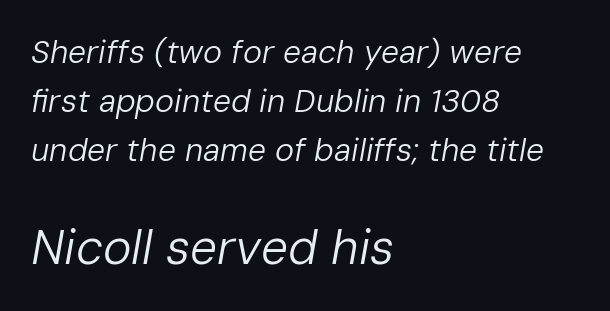
{"italic": "yes", "lean": "right", "slant_degrees": 10, "bold": "no", "weight": "regular", "width": "normal", "stroke_contrast": "low", "x_height": "medium", "monospaced": "no", "underline": "no", "align": "left", "line_spacing": "normal", "line_spacing_ratio": 1.53, "letter_spacing": "normal", "letter_spacing_em": 0.0, "larger_block": "second", "size_ratio": 1.5, "glyph_px": 48}
